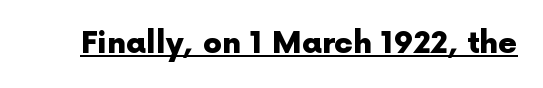
{"serif": "no", "italic": "no", "bold": "yes", "weight": "heavy", "width": "normal", "x_height": "medium", "monospaced": "no", "underline": "yes", "letter_spacing": "normal", "letter_spacing_em": 0.0, "glyph_px": 30}
